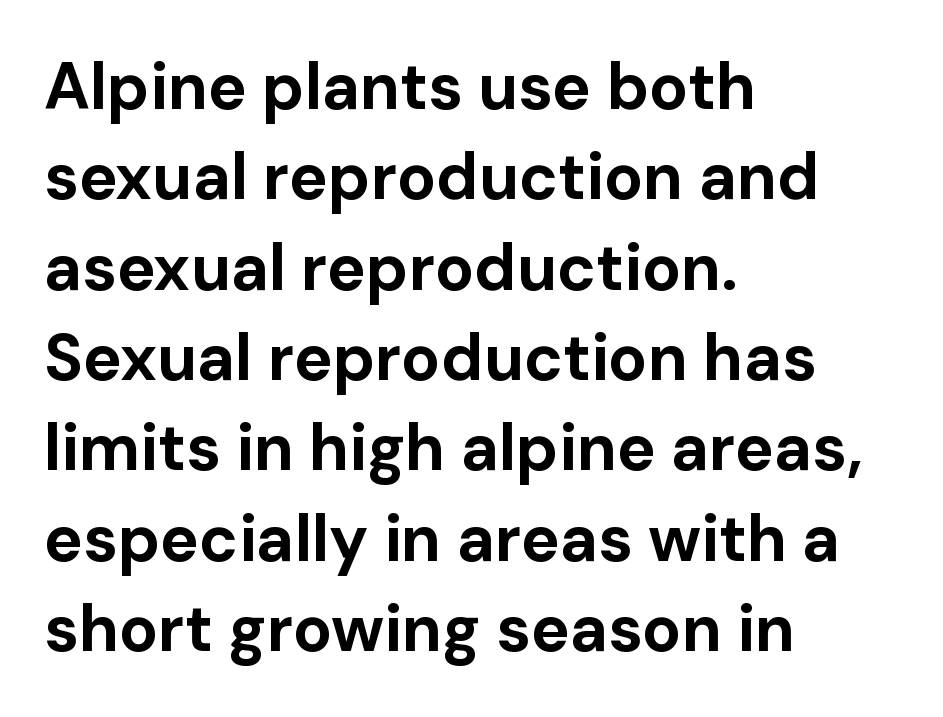
{"serif": "no", "italic": "no", "bold": "yes", "weight": "bold", "width": "normal", "stroke_contrast": "low", "x_height": "medium", "monospaced": "no", "underline": "no", "align": "left", "line_spacing": "normal", "line_spacing_ratio": 1.39, "letter_spacing": "normal", "letter_spacing_em": 0.0, "glyph_px": 65}
